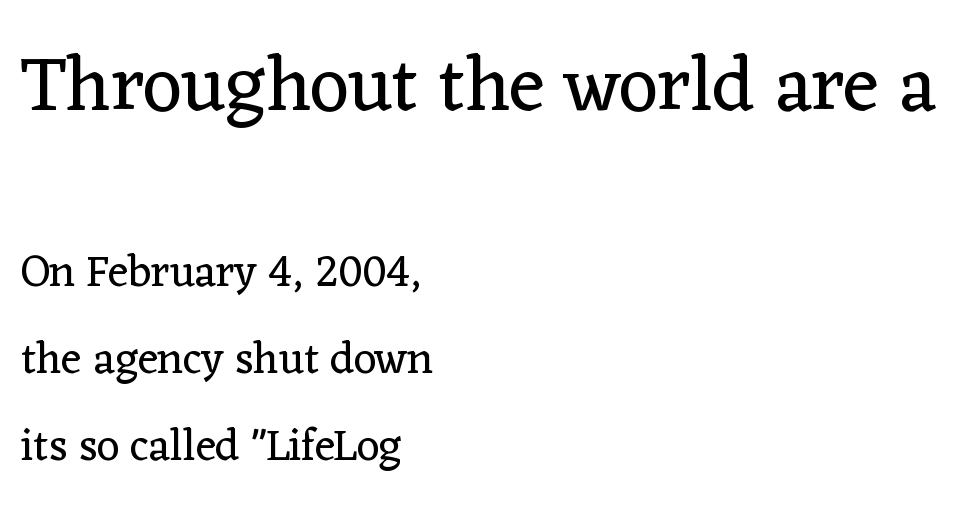
Regarding serifs, this sample has them. The glyphs are unaccompanied by any horizontal stroke below them. If you measured baseline to baseline, you'd find a long distance. There is no visible air inserted between adjacent glyphs. If you squint, the top block still reads clearly — it's the larger of the two.
